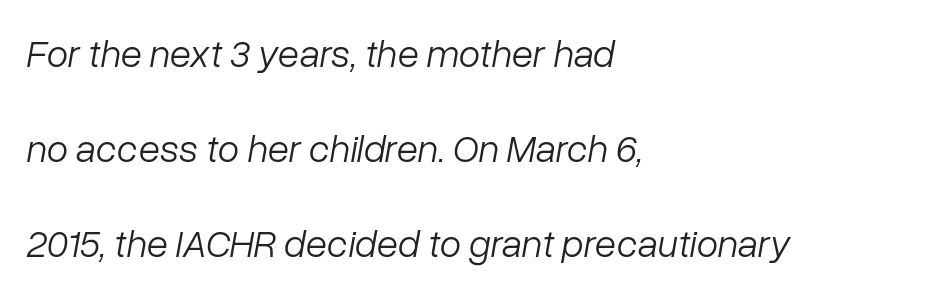
The image shows 39 px light type, italic (leaning right); set left-aligned, loose line spacing (2.44x), normal letter spacing, not underlined; low stroke contrast and a medium x-height.
